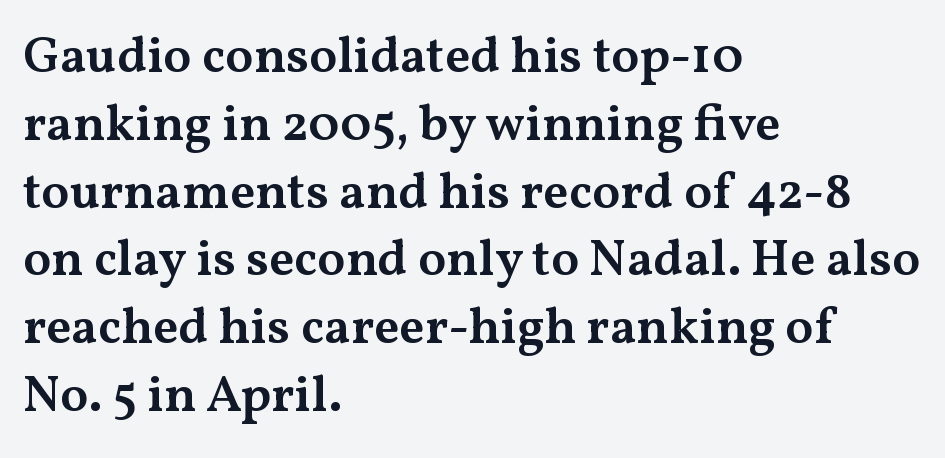
Here the designer chose a conventional face with non-uniform glyph widths. Where is the straight margin? On the left. Observe the ordinary spacing: letters are neighbours, not strangers. This rendering features lettering with no underline.
